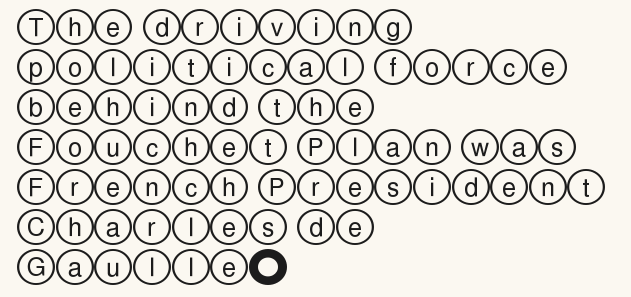
The lines are quadded left. Italic? Not at all — the glyphs are vertical. Interline gaps are of average width in this sample. Each row of text sits above clean, open space. These lines keep a tight, regular rhythm from letter to letter.
